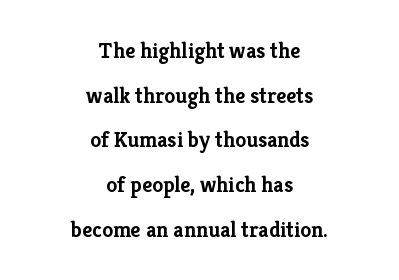
The image shows 22 px bold type, upright; set centered, loose line spacing (2.03x), normal letter spacing, not underlined.
